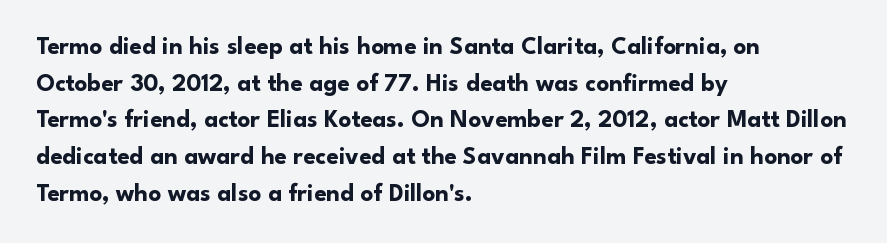
The image shows 25 px bold type, upright; set left-aligned, normal line spacing (1.47x), normal letter spacing, not underlined.
